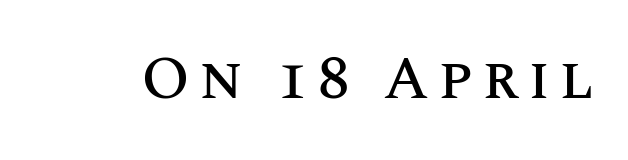
Q: Is the text italic (slanted)? A: No, it is upright.
Q: Is the text underlined? A: No.
Q: Width (condensed, normal, or wide)? A: Normal.
Q: Stroke contrast? A: Medium.
Q: x-height? A: Large.
Q: Monospaced? A: No.
